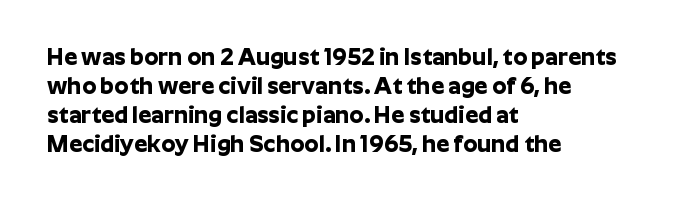
{"italic": "no", "bold": "yes", "underline": "no", "align": "left", "line_spacing": "normal", "line_spacing_ratio": 1.26, "letter_spacing": "normal", "letter_spacing_em": 0.0, "glyph_px": 23}
